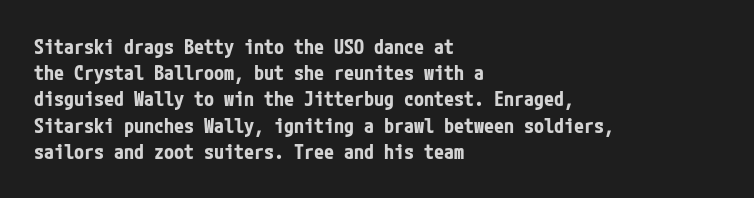
Leftover space on each line is placed entirely after the last word. Honestly, the row spacing looks completely unremarkable. This sample uses an upright cut, with every glyph sitting square on the baseline. A typesetter would call this zero additional tracking. Check the space under the baseline: it is left empty.
